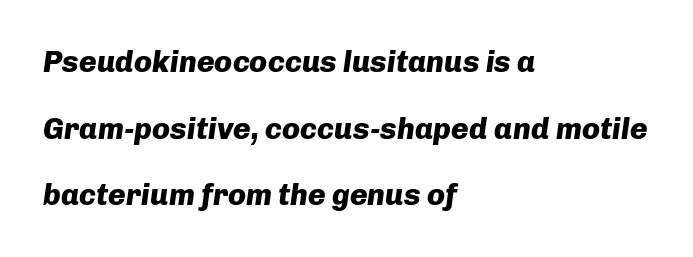
{"italic": "yes", "lean": "right", "slant_degrees": 8, "bold": "yes", "weight": "heavy", "width": "normal", "stroke_contrast": "low", "x_height": "medium", "monospaced": "no", "underline": "no", "align": "left", "line_spacing": "loose", "line_spacing_ratio": 2.22, "letter_spacing": "normal", "letter_spacing_em": 0.0, "glyph_px": 30}
